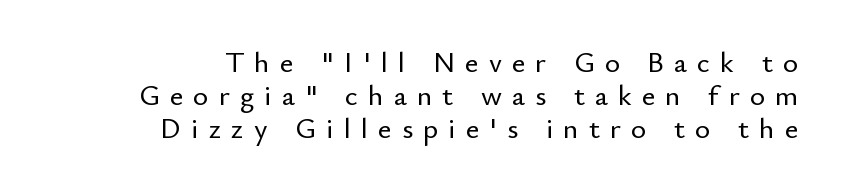
The letterforms stand isolated, each surrounded by extra space. Vertical spacing — tight. The face used here is proportionally spaced, like ordinary book or web type. This rendering uses right alignment, leaving the left contour irregular. Underline: absent.
